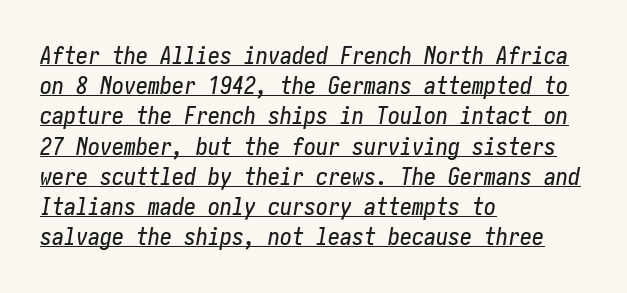
Regular leading. Is the type slanted? Yes — the strokes lean at a clear angle. The glyphs are accompanied by a horizontal stroke just below them. These lines stack with their left ends in a neat column. This sample uses plain, unmodified letter spacing.
